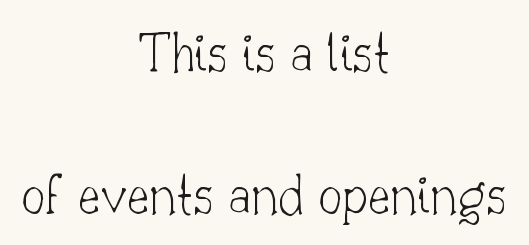
Q: Is the text bold? A: No.
Q: Is the text italic (slanted)? A: No, it is upright.
Q: Is the typeface a serif or a sans-serif typeface? A: Serif.
Q: Is the text underlined? A: No.
Q: How is the paragraph aligned? A: Centered.
Q: Is the spacing between letters normal or unusually wide? A: Normal.
Q: Is the spacing between lines tight, normal or loose? A: Loose.
Q: Width (condensed, normal, or wide)? A: Normal.
Q: Stroke contrast? A: Low.
Q: x-height? A: Small.
Q: Monospaced? A: No.
